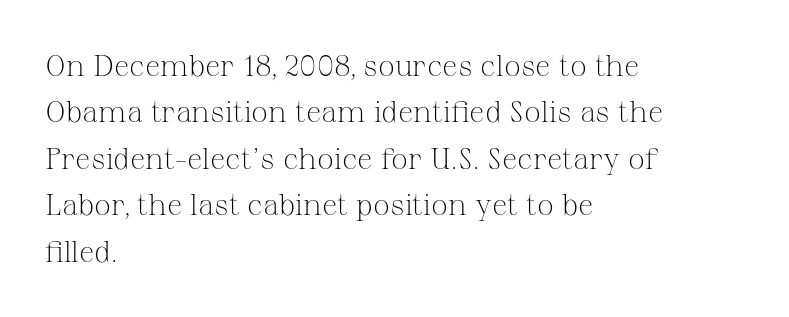
Vertical spacing — default. The strokes carry an ordinary text weight at most. Regarding serifs, this sample has them. Type without underlining. The face used here is proportionally spaced, like ordinary book or web type.
